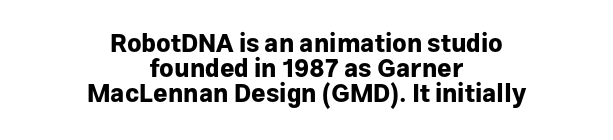
{"italic": "no", "bold": "yes", "underline": "no", "align": "center", "line_spacing": "tight", "line_spacing_ratio": 1.01, "letter_spacing": "normal", "letter_spacing_em": 0.0, "glyph_px": 25}
